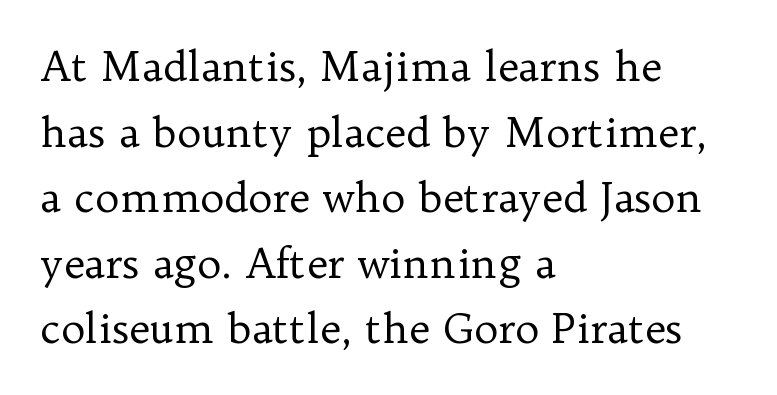
{"serif": "yes", "italic": "no", "bold": "no", "weight": "regular", "width": "normal", "stroke_contrast": "low", "x_height": "medium", "monospaced": "no", "underline": "no", "align": "left", "line_spacing": "normal", "line_spacing_ratio": 1.6, "letter_spacing": "normal", "letter_spacing_em": 0.0, "glyph_px": 41}
